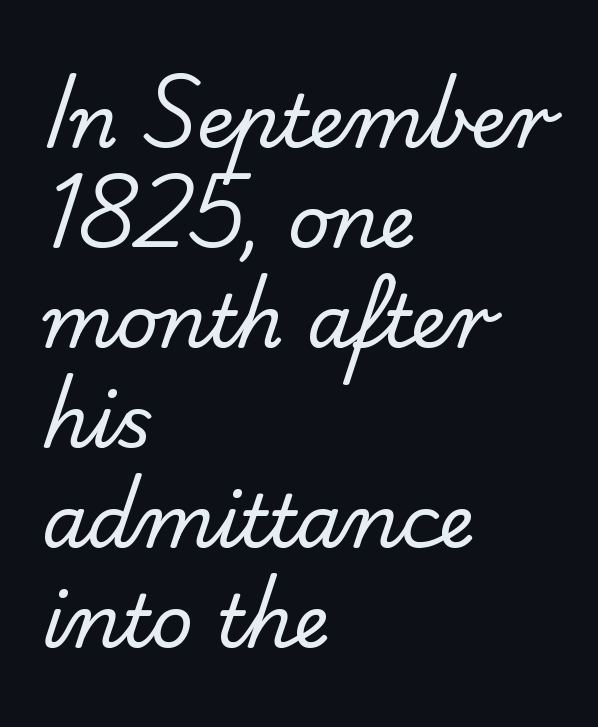
{"serif": "no", "bold": "no", "weight": "regular", "width": "normal", "stroke_contrast": "low", "x_height": "small", "monospaced": "no", "underline": "no", "align": "left", "line_spacing": "normal", "line_spacing_ratio": 1.37, "letter_spacing": "normal", "letter_spacing_em": 0.0, "glyph_px": 73}
